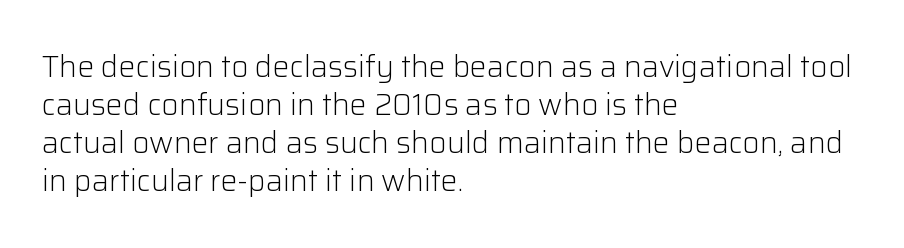
A clean baseline with only descenders dipping below it. A typesetter would mark this as roman, not italic. Looks like regular typesetting: each glyph gets only the width it needs. Compared with typical paragraphs, the rows here are spaced about the same. The passage shown is typeset with a sans-serif family.
